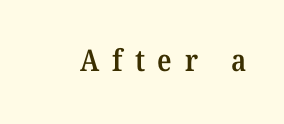
The image shows 30 px semibold serif type; set unusually wide letter spacing (+0.42 em), not underlined; medium stroke contrast and a medium x-height.
